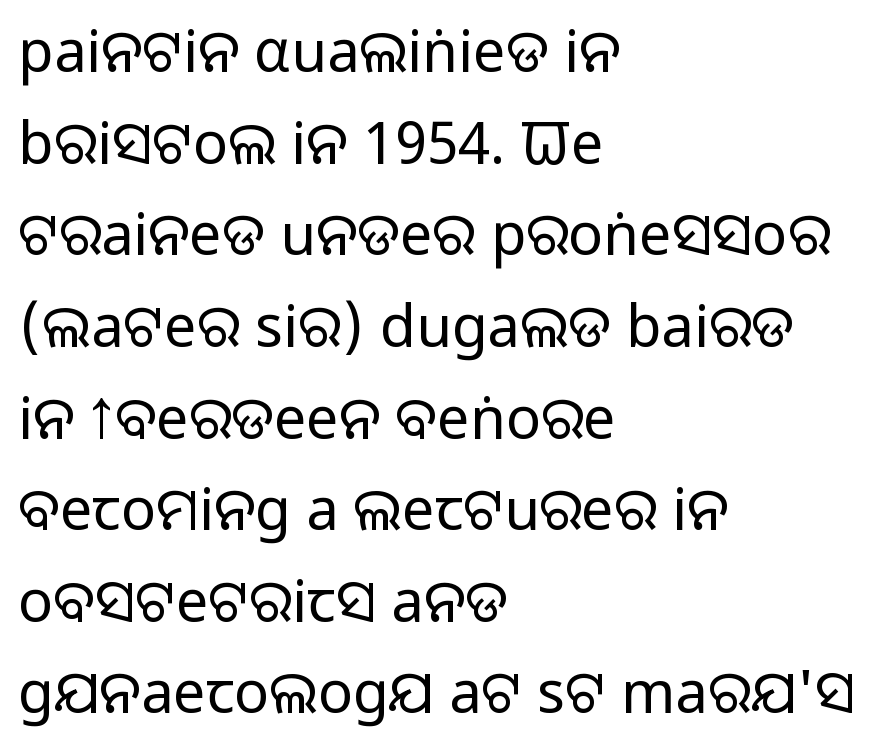
Q: Is the text bold? A: No.
Q: Is the text italic (slanted)? A: No, it is upright.
Q: Is the typeface a serif or a sans-serif typeface? A: Sans-serif.
Q: Is the text underlined? A: No.
Q: How is the paragraph aligned? A: Left-aligned.
Q: Is the spacing between letters normal or unusually wide? A: Normal.
Q: Is the spacing between lines tight, normal or loose? A: Normal.
Q: Width (condensed, normal, or wide)? A: Normal.
Q: Stroke contrast? A: Low.
Q: x-height? A: Large.
Q: Monospaced? A: No.
